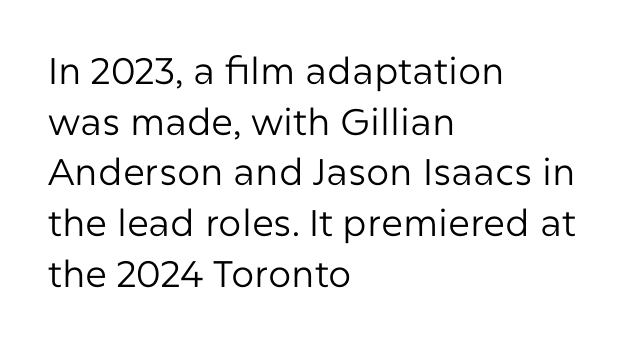
{"serif": "no", "italic": "no", "bold": "no", "weight": "regular", "width": "normal", "stroke_contrast": "low", "x_height": "medium", "monospaced": "no", "underline": "no", "align": "left", "line_spacing": "normal", "line_spacing_ratio": 1.37, "letter_spacing": "normal", "letter_spacing_em": 0.0, "glyph_px": 37}
